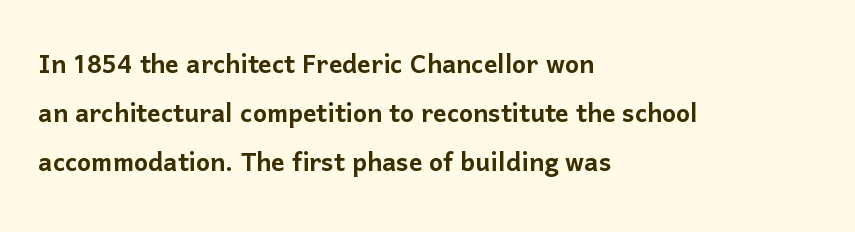
The image shows 33 px sans-serif type, upright; set left-aligned, normal line spacing (1.49x), normal letter spacing, not underlined; low stroke contrast and a medium x-height.
